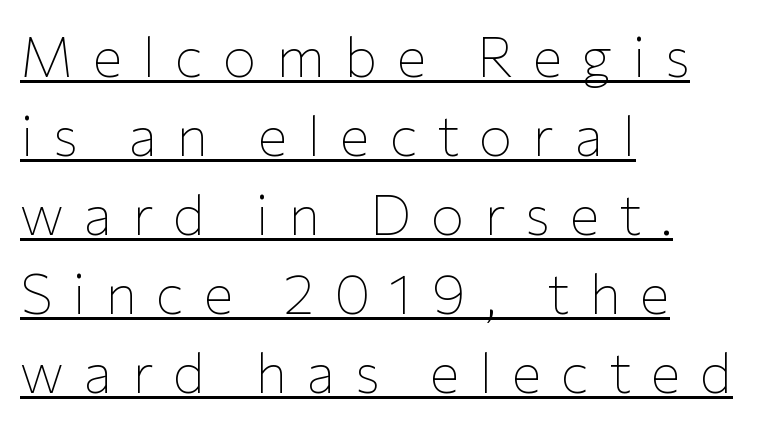
Type style note: lacks serifs. The typesetter has applied underlining to the passage shown. You could not count columns in this text — the font is proportionally spaced. Is there much room between lines? A standard amount, neither cramped nor airy. A light-to-regular cut is what we see here. The compositor pushed each line to the left boundary.
